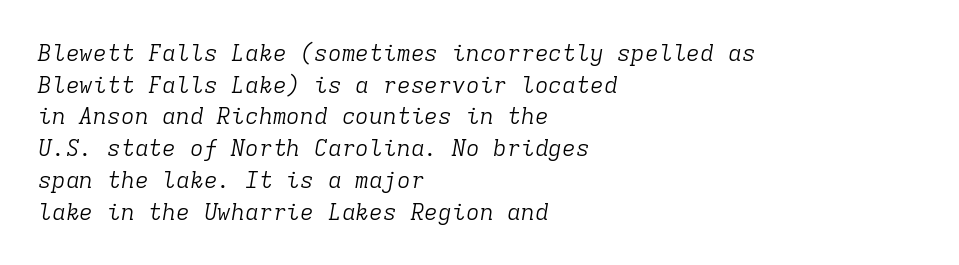
{"italic": "yes", "lean": "right", "slant_degrees": 9, "bold": "no", "underline": "no", "align": "left", "line_spacing": "normal", "line_spacing_ratio": 1.38, "letter_spacing": "normal", "letter_spacing_em": 0.0, "glyph_px": 23}
